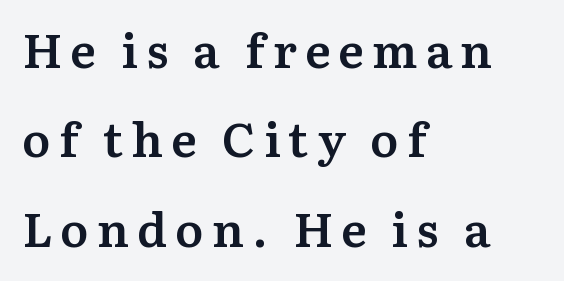
{"serif": "yes", "italic": "no", "bold": "semi", "weight": "semibold", "width": "normal", "stroke_contrast": "medium", "x_height": "medium", "monospaced": "no", "underline": "no", "align": "left", "line_spacing_ratio": 1.86, "glyph_px": 48}
